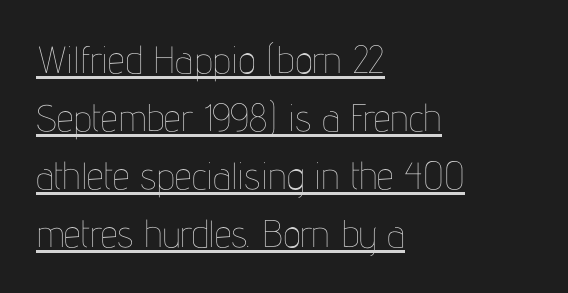
Notice how the stems are strictly vertical — no italics here. The passage shown is underscored from start to finish. Glyph-to-glyph distance matches everyday printed text. All the whitespace from short lines collects on the right. No letter is thick-stroked: the sample isn't bold.
